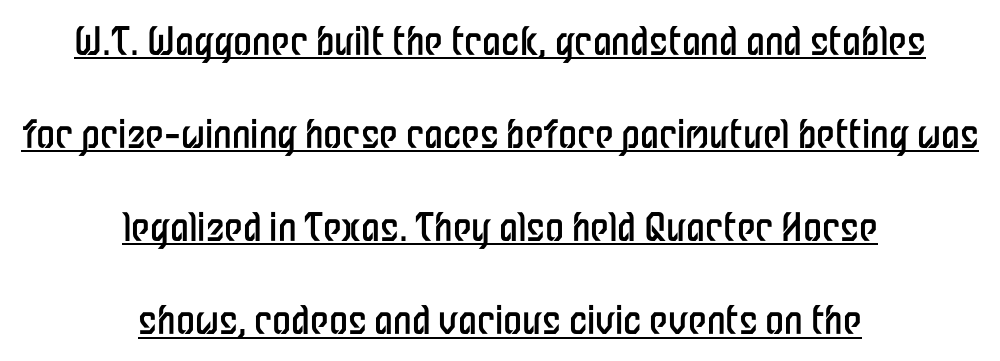
{"serif": "no", "italic": "no", "bold": "no", "weight": "regular", "width": "condensed", "stroke_contrast": "low", "x_height": "medium", "monospaced": "no", "underline": "yes", "align": "center", "line_spacing": "loose", "line_spacing_ratio": 2.45, "letter_spacing": "normal", "letter_spacing_em": 0.0, "glyph_px": 38}
